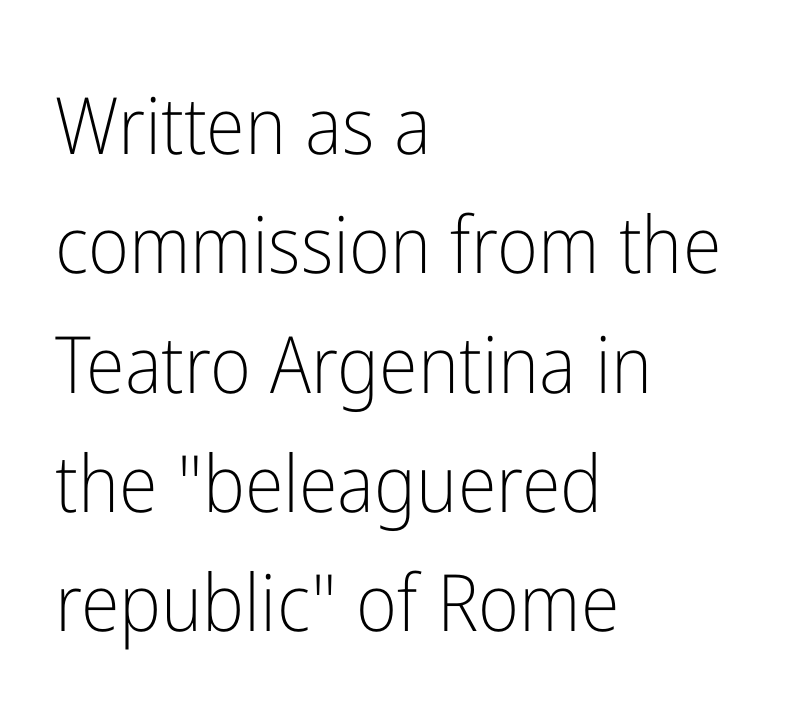
The rendering uses natural spacing where letterforms have individual widths. The passage shown stacks its lines at a standard gap. Each letter's strokes conclude bluntly, with no projecting serifs. The space directly below the letters is spotless.
